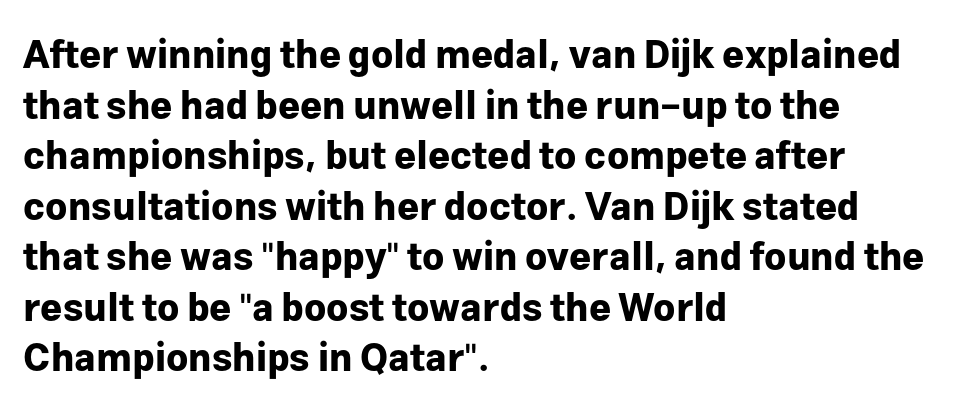
The image shows 38 px bold sans-serif type, upright; set left-aligned, normal line spacing (1.33x), normal letter spacing, not underlined; low stroke contrast and a medium x-height.
